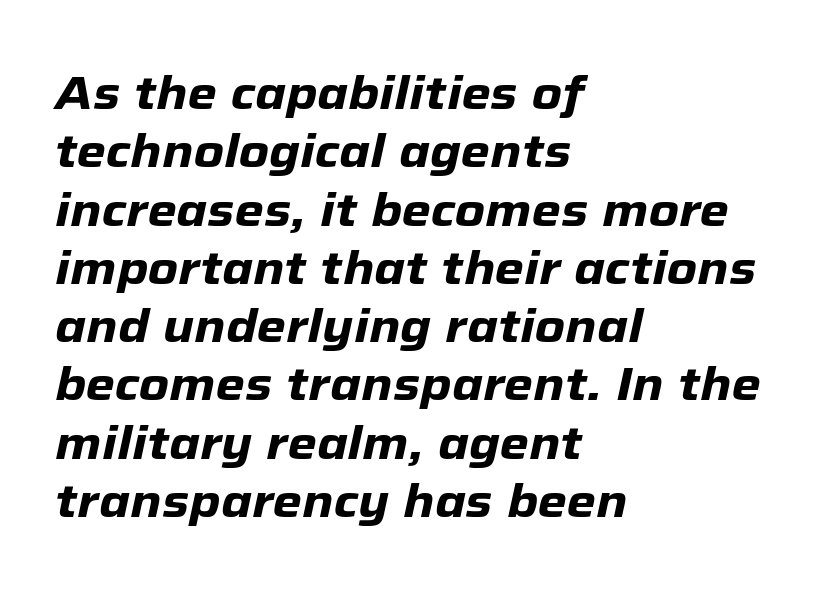
The image shows 47 px heavy type, italic (leaning right); set left-aligned, line spacing 1.24x, normal letter spacing, not underlined; low stroke contrast and a medium x-height.
